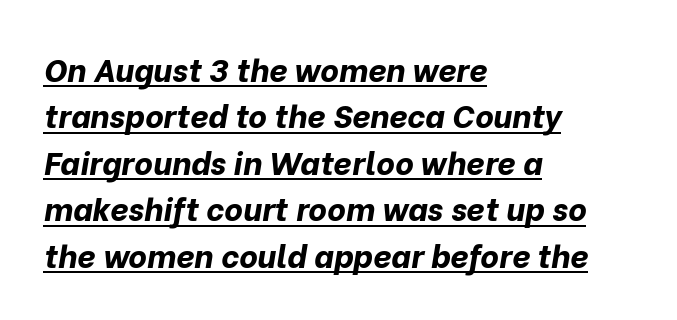
{"italic": "yes", "lean": "right", "slant_degrees": 10, "bold": "yes", "weight": "bold", "width": "normal", "stroke_contrast": "low", "x_height": "medium", "monospaced": "no", "underline": "yes", "align": "left", "line_spacing": "normal", "line_spacing_ratio": 1.45, "letter_spacing": "normal", "letter_spacing_em": 0.0, "glyph_px": 32}
